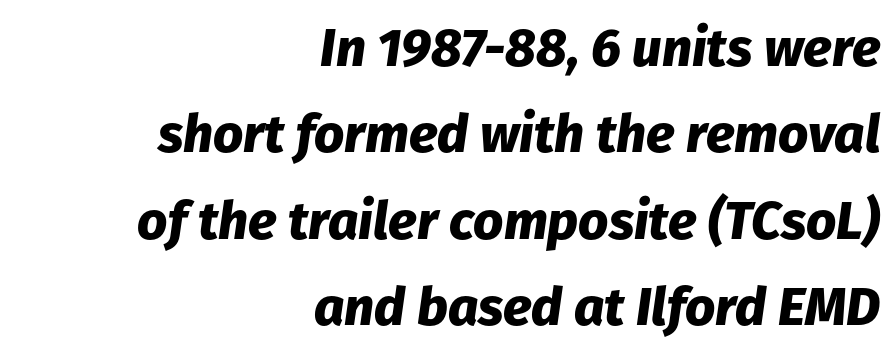
Q: Is the text bold? A: Yes.
Q: Is the text italic (slanted)? A: Yes, it leans right by about 8 degrees.
Q: Is the text underlined? A: No.
Q: How is the paragraph aligned? A: Right-aligned.
Q: Is the spacing between letters normal or unusually wide? A: Normal.
Q: Is the spacing between lines tight, normal or loose? A: Normal.
Q: Width (condensed, normal, or wide)? A: Normal.
Q: Stroke contrast? A: Low.
Q: x-height? A: Medium.
Q: Monospaced? A: No.
